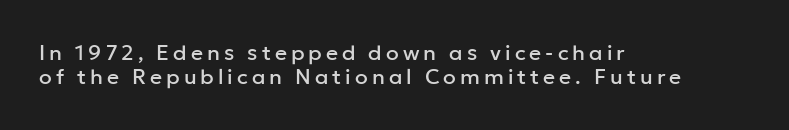
Q: Is the text italic (slanted)? A: No, it is upright.
Q: Is the text underlined? A: No.
Q: How is the paragraph aligned? A: Left-aligned.
Q: Is the spacing between lines tight, normal or loose? A: Tight.
